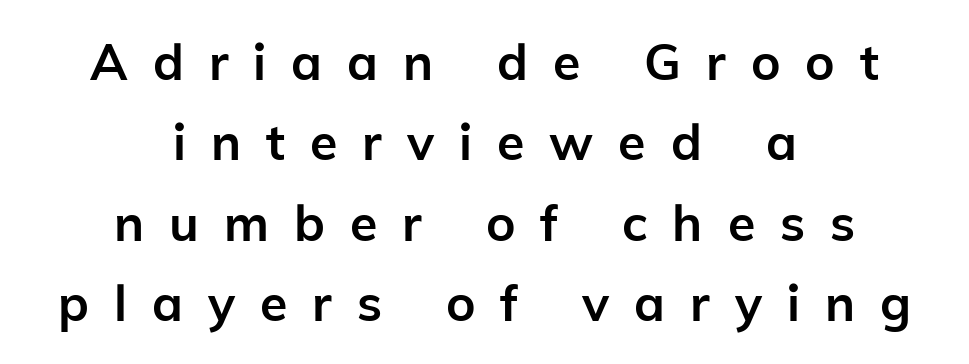
The image shows 50 px semibold sans-serif type, upright; set centered, normal line spacing (1.61x), unusually wide letter spacing (+0.5 em), not underlined; low stroke contrast and a medium x-height.
